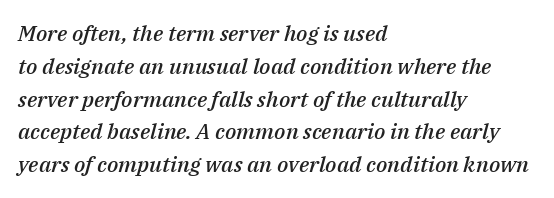
When letters slant like this, we call the style italic. Does the copy run flush right? No — it runs flush left. The rendering uses a semibold face; strokes are thickened but not to full bold. Compared with typical body copy, the letter spacing here is the same. A clean baseline with only descenders dipping below it.
